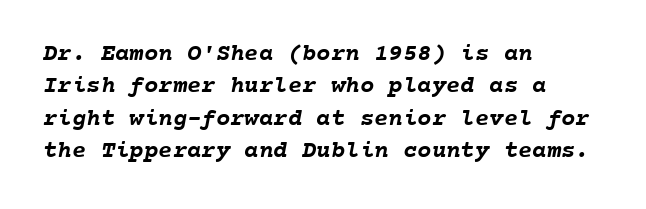
The image shows 24 px bold type; set left-aligned, normal line spacing (1.35x), normal letter spacing, not underlined.
